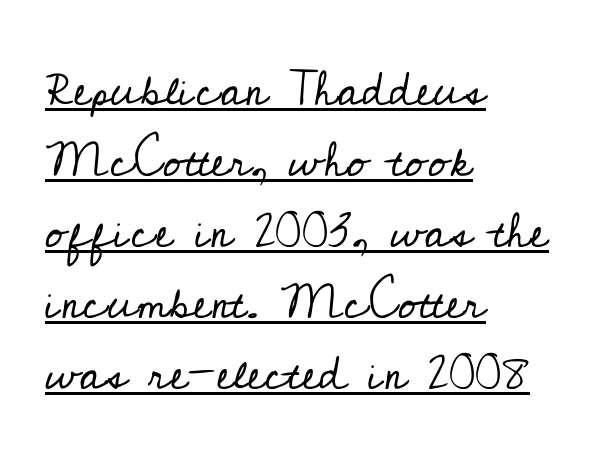
{"serif": "yes", "bold": "no", "weight": "regular", "width": "normal", "stroke_contrast": "low", "x_height": "small", "monospaced": "no", "underline": "yes", "align": "left", "line_spacing": "normal", "line_spacing_ratio": 1.48, "letter_spacing": "normal", "letter_spacing_em": 0.0, "glyph_px": 48}
